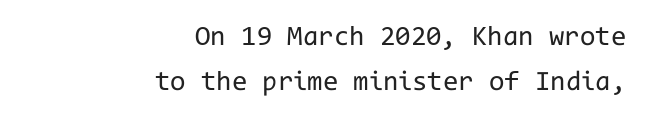
Tall strokes in this sample are plumb rather than angled. Beneath every word, the page is bare. The rag falls on the left side of this text block. In terms of letterspacing, this is plain default setting. Rows of type keep a routine distance in the vertical direction. The typeface has the unassuming heft of standard copy or less.
